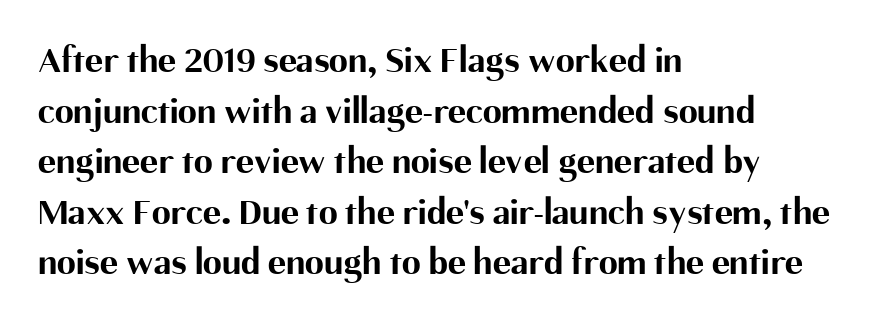
Q: Is the text bold? A: Yes.
Q: Is the text italic (slanted)? A: No, it is upright.
Q: Is the typeface a serif or a sans-serif typeface? A: Sans-serif.
Q: Is the text underlined? A: No.
Q: How is the paragraph aligned? A: Left-aligned.
Q: Is the spacing between letters normal or unusually wide? A: Normal.
Q: Is the spacing between lines tight, normal or loose? A: Normal.
Q: Width (condensed, normal, or wide)? A: Normal.
Q: Stroke contrast? A: Medium.
Q: x-height? A: Medium.
Q: Monospaced? A: No.
